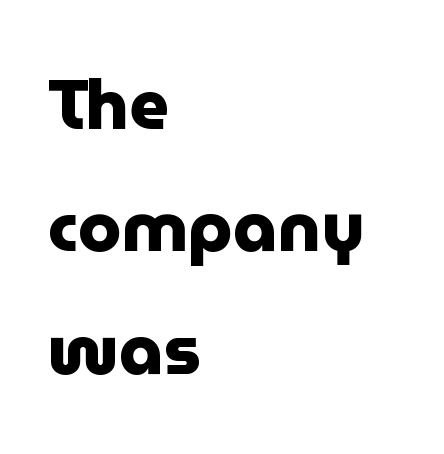
The image shows 70 px heavy sans-serif type, upright; set left-aligned, line spacing 1.75x, normal letter spacing, not underlined; low stroke contrast and a medium x-height.
